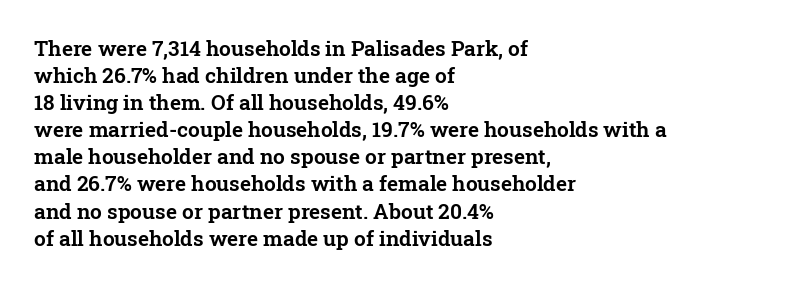
Q: Is the text italic (slanted)? A: No, it is upright.
Q: Is the text underlined? A: No.
Q: How is the paragraph aligned? A: Left-aligned.
Q: Is the spacing between letters normal or unusually wide? A: Normal.
Q: Is the spacing between lines tight, normal or loose? A: Normal.
